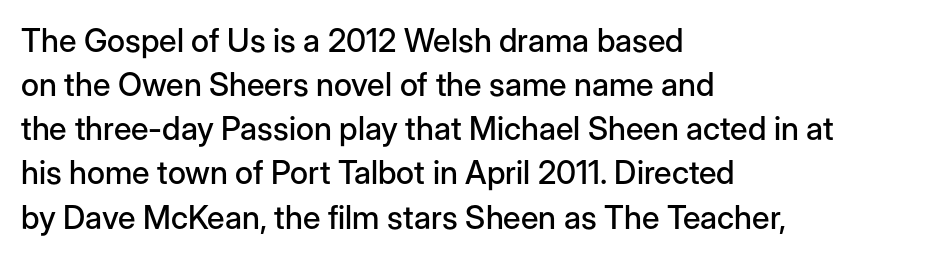
The image shows 32 px sans-serif type, upright; set left-aligned, normal line spacing (1.38x), normal letter spacing, not underlined; low stroke contrast and a medium x-height.
